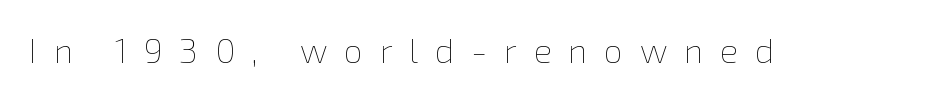
The image shows 34 px thin type, upright; set unusually wide letter spacing (+0.49 em), not underlined; a medium x-height.
